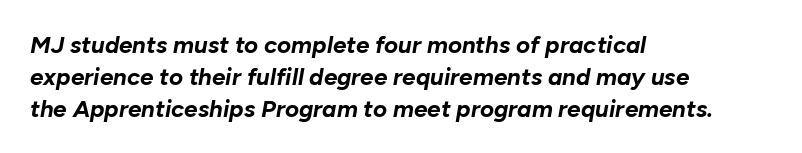
Tracking here is standard; glyphs follow each other at the usual distance. Is the block centered? No — it sits flush against the left margin. Designer's note — italics engaged. Line spacing here is normal.
